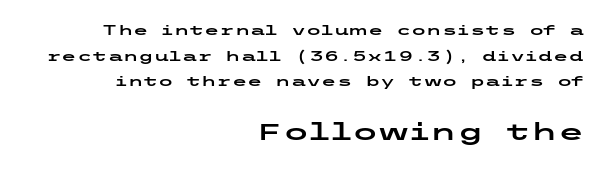
Q: Is the text italic (slanted)? A: No, it is upright.
Q: Is the text underlined? A: No.
Q: How is the paragraph aligned? A: Right-aligned.
Q: Is the spacing between letters normal or unusually wide? A: Normal.
Q: Which block of text is set in a larger size, the first (top) or the second (bottom)? A: The second (bottom) one.
